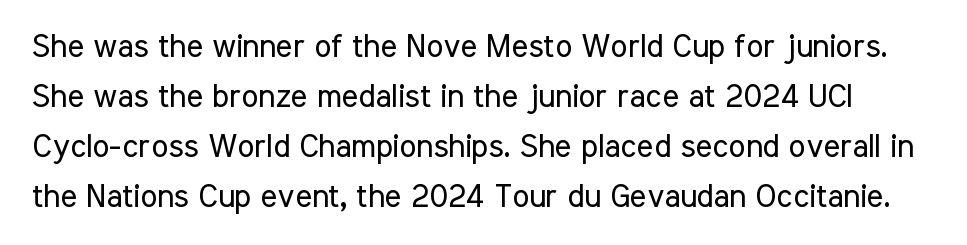
{"serif": "no", "italic": "no", "bold": "no", "weight": "regular", "width": "condensed", "stroke_contrast": "low", "x_height": "medium", "monospaced": "no", "underline": "no", "line_spacing": "normal", "line_spacing_ratio": 1.56, "letter_spacing": "normal", "letter_spacing_em": 0.0, "glyph_px": 32}
